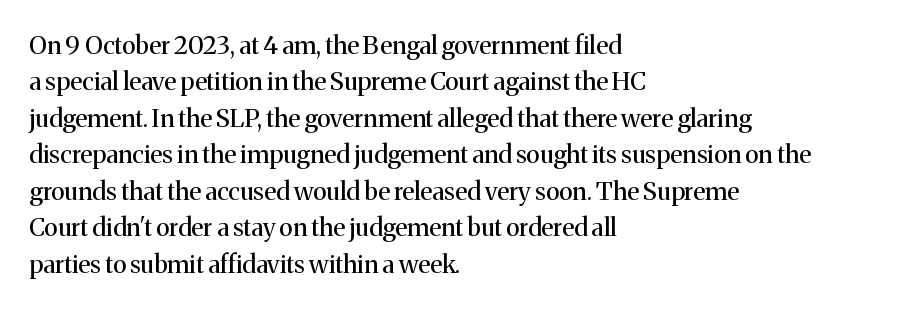
Q: Is the text bold? A: No.
Q: Is the text italic (slanted)? A: No, it is upright.
Q: Is the text underlined? A: No.
Q: How is the paragraph aligned? A: Left-aligned.
Q: Is the spacing between letters normal or unusually wide? A: Normal.
Q: Is the spacing between lines tight, normal or loose? A: Normal.
